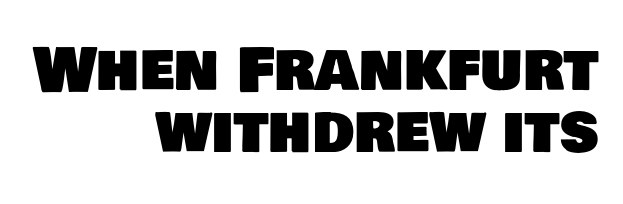
{"serif": "no", "width": "normal", "stroke_contrast": "low", "x_height": "large", "monospaced": "no", "underline": "no", "align": "right", "line_spacing": "tight", "line_spacing_ratio": 1.03, "letter_spacing": "normal", "letter_spacing_em": 0.0, "glyph_px": 60}
